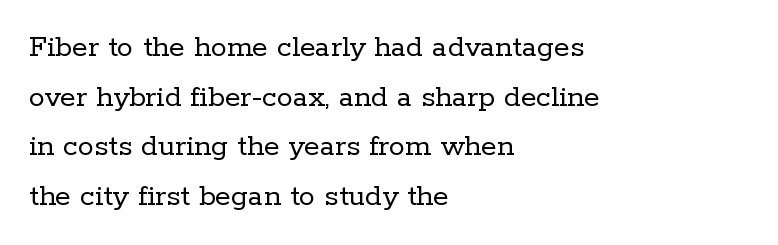
The passage shown is typed in a proportional face where columns would drift. Each word holds together tightly as a unit, with standard inter-letter gaps. Vertical strokes here are truly vertical. Line starts are locked; line ends wander.
